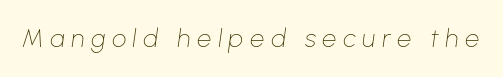
{"italic": "yes", "lean": "right", "slant_degrees": 8, "bold": "no", "underline": "no", "letter_spacing": "wide", "letter_spacing_em": 0.27, "glyph_px": 25}
